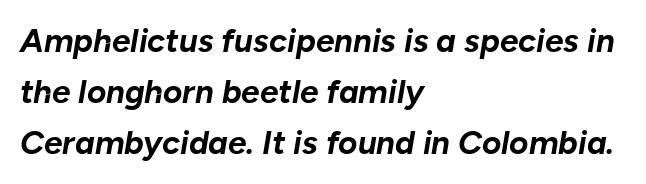
The image shows 33 px bold type, italic (leaning right); set left-aligned, normal line spacing (1.55x), normal letter spacing, not underlined; low stroke contrast and a medium x-height.
